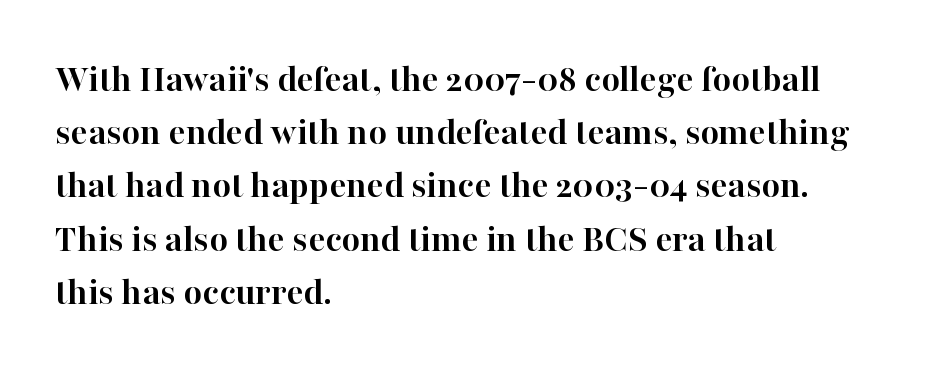
The image shows 40 px semibold serif type, upright; set left-aligned, normal line spacing (1.33x), normal letter spacing, not underlined; high stroke contrast and a medium x-height.
